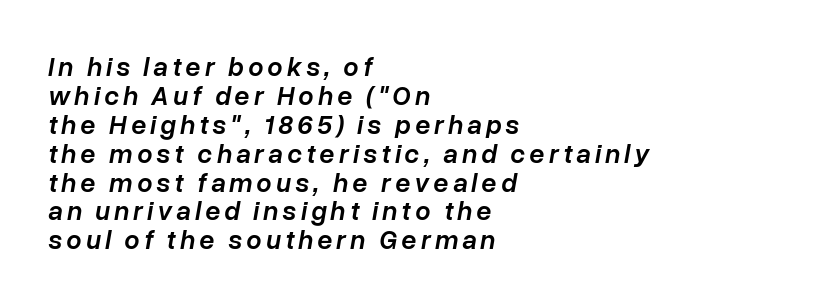
The image shows 27 px text type, italic (leaning right); set left-aligned, tight line spacing (1.07x), not underlined.
